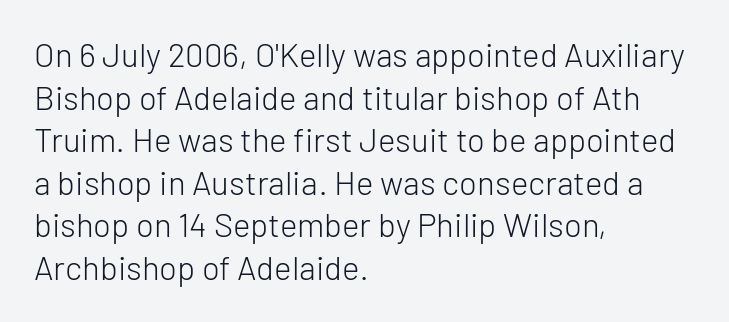
{"serif": "no", "italic": "no", "bold": "no", "weight": "light", "width": "normal", "stroke_contrast": "low", "x_height": "medium", "monospaced": "no", "underline": "no", "align": "left", "line_spacing": "normal", "line_spacing_ratio": 1.29, "letter_spacing": "normal", "letter_spacing_em": 0.0, "glyph_px": 33}
